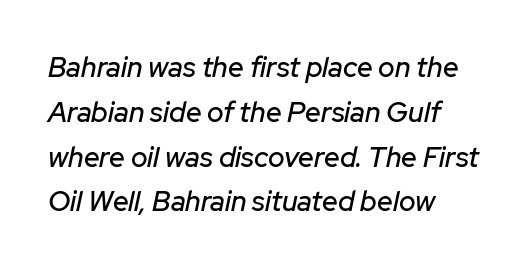
The image shows 28 px text type, italic (leaning right); set left-aligned, normal line spacing (1.6x), normal letter spacing, not underlined; low stroke contrast and a medium x-height.
